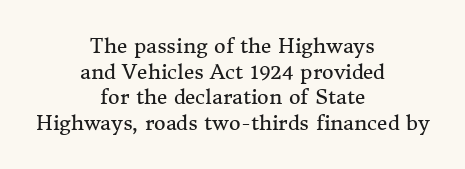
{"italic": "no", "bold": "no", "underline": "no", "align": "center", "line_spacing": "normal", "line_spacing_ratio": 1.28, "letter_spacing": "normal", "letter_spacing_em": 0.0, "glyph_px": 20}
